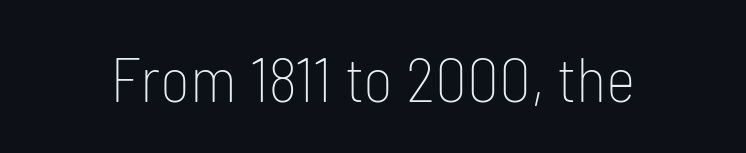
The image shows 64 px thin, condensed sans-serif type, upright; set normal letter spacing, not underlined; low stroke contrast and a medium x-height.
